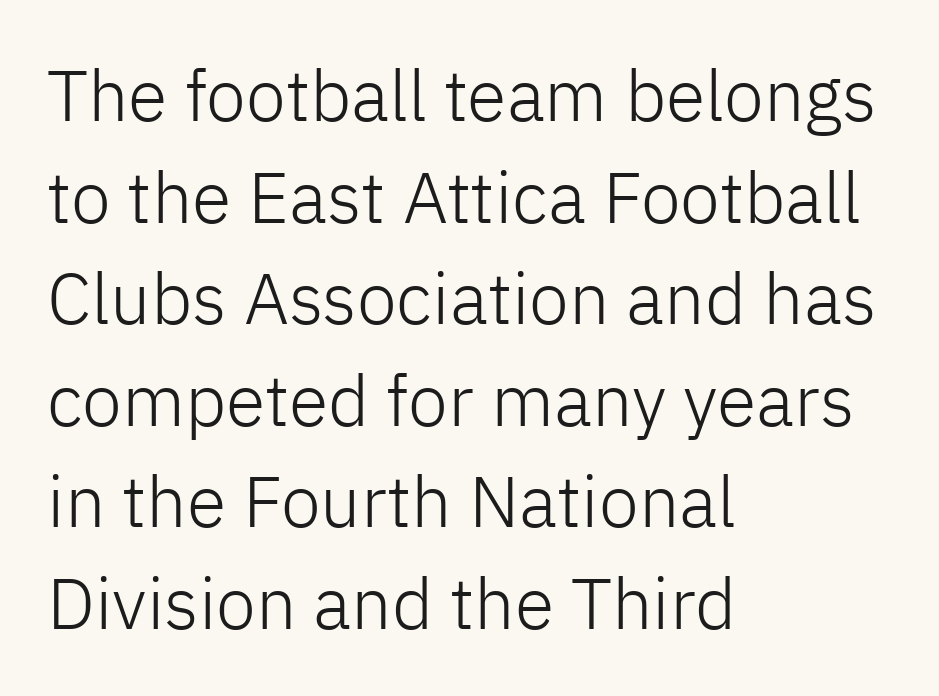
{"serif": "no", "italic": "no", "bold": "no", "weight": "light", "width": "normal", "stroke_contrast": "low", "x_height": "medium", "monospaced": "no", "underline": "no", "align": "left", "line_spacing": "normal", "line_spacing_ratio": 1.41, "letter_spacing": "normal", "letter_spacing_em": 0.0, "glyph_px": 72}
